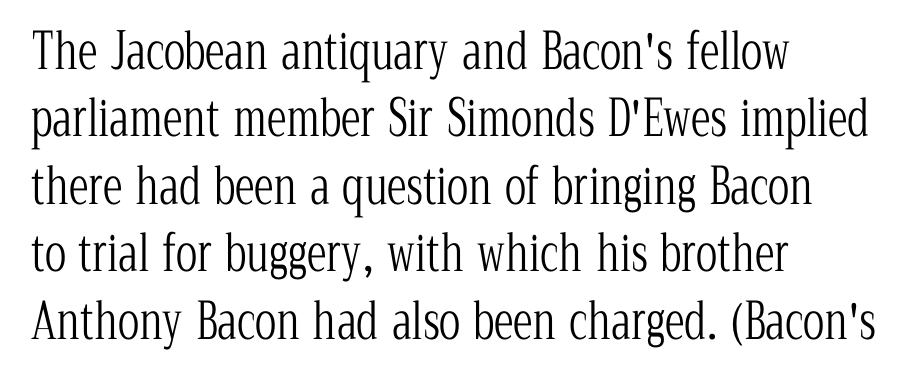
Layout note: lines flush left. These lines are composed in type with serifs. Note the varied advance widths — an 'i' is clearly narrower than an 'm'. Leading matches the norm, producing a regular column. In terms of posture, this sample is upright. Counters stay open thanks to moderate or lighter strokes.
